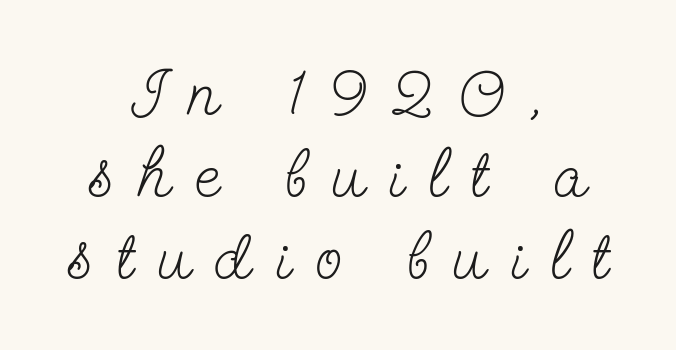
Lines of text with bare space underneath. No heavy texture on the line: the type isn't bold. The rendering shows small feet on the letterforms — a serif design.
